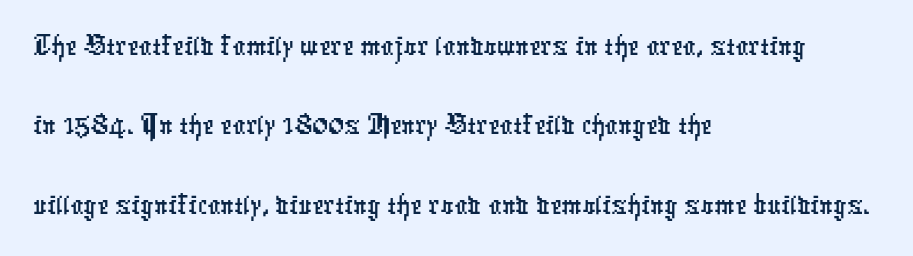
Q: Is the typeface a serif or a sans-serif typeface? A: Sans-serif.
Q: Is the text underlined? A: No.
Q: How is the paragraph aligned? A: Left-aligned.
Q: Is the spacing between letters normal or unusually wide? A: Normal.
Q: Width (condensed, normal, or wide)? A: Condensed.
Q: Stroke contrast? A: Low.
Q: x-height? A: Medium.
Q: Monospaced? A: No.
